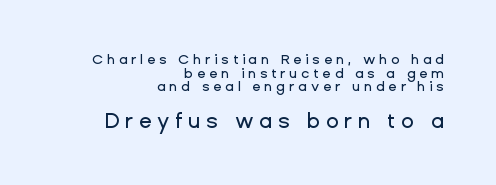
{"italic": "no", "underline": "no", "align": "right", "line_spacing": "tight", "line_spacing_ratio": 0.97, "letter_spacing": "wide", "letter_spacing_em": 0.26, "larger_block": "second", "size_ratio": 1.5, "glyph_px": 21}
